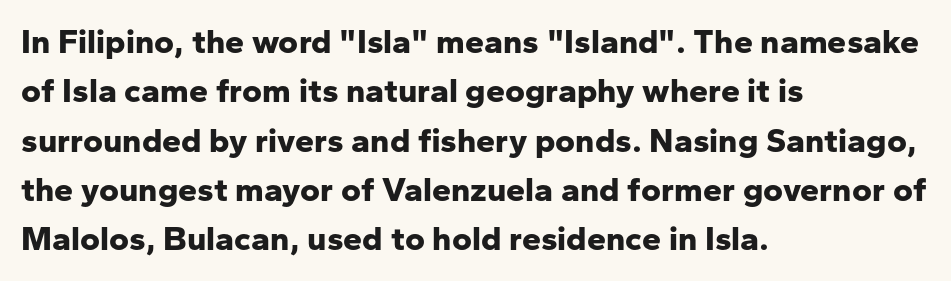
The image shows 34 px bold sans-serif type, upright; set left-aligned, normal line spacing (1.45x), normal letter spacing, not underlined; low stroke contrast and a medium x-height.
